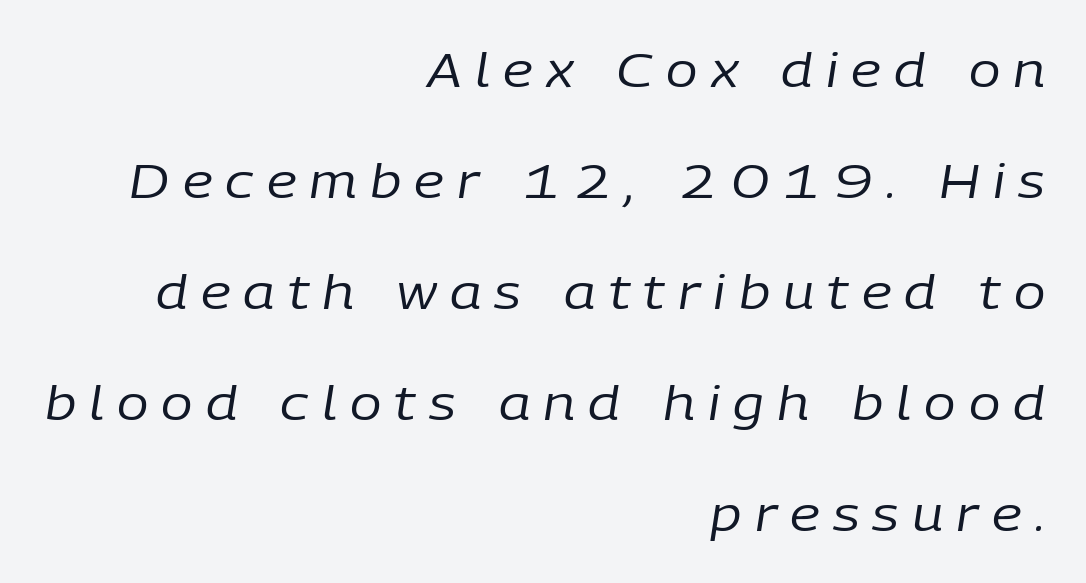
{"italic": "yes", "lean": "right", "slant_degrees": 9, "bold": "no", "weight": "regular", "width": "normal", "stroke_contrast": "low", "x_height": "medium", "monospaced": "no", "underline": "no", "align": "right", "line_spacing": "loose", "line_spacing_ratio": 2.36, "letter_spacing": "wide", "letter_spacing_em": 0.28, "glyph_px": 47}
